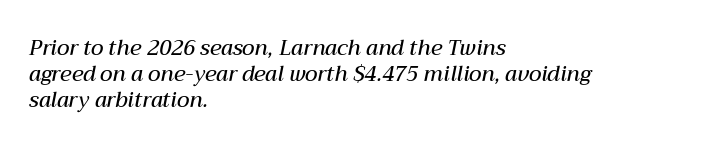
There is no visible air inserted between adjacent glyphs. Every character sits at an angle, as italics do. Just letters on the line, the space beneath them empty. The typesetter chose a ragged-right arrangement here. The characters look somewhat weighty, a semibold short of true bold.
